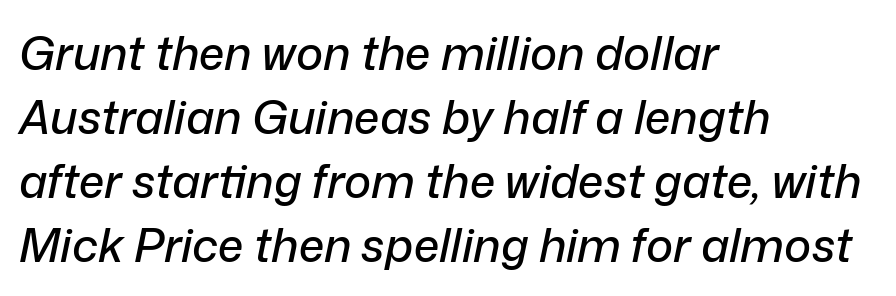
The image shows 46 px text type, italic (leaning right); set left-aligned, normal line spacing (1.39x), normal letter spacing, not underlined; low stroke contrast and a medium x-height.
